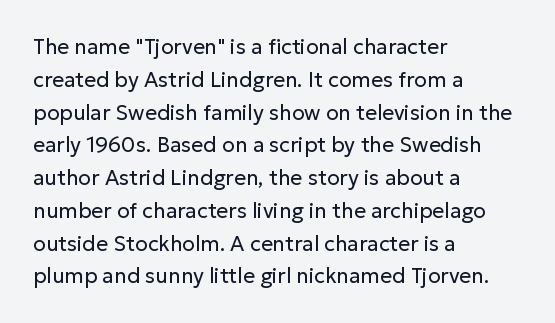
{"italic": "no", "bold": "no", "underline": "no", "align": "left", "line_spacing": "normal", "line_spacing_ratio": 1.56, "letter_spacing": "normal", "letter_spacing_em": 0.0, "glyph_px": 21}
